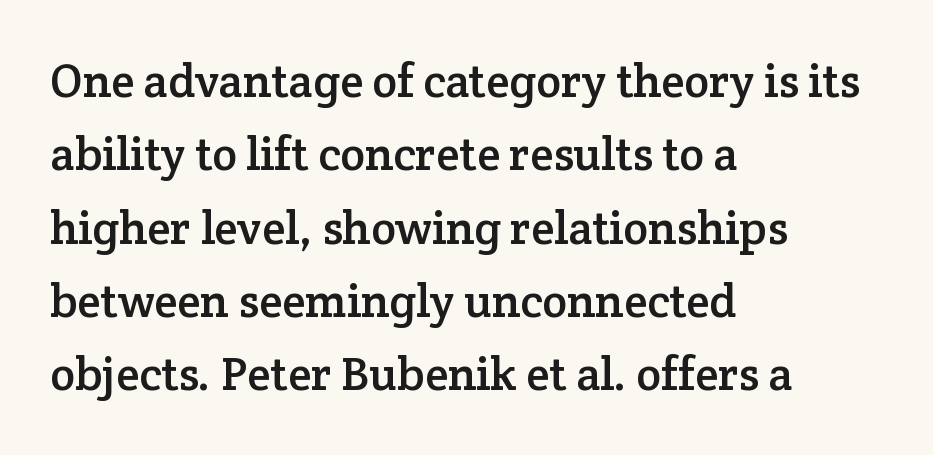
One-word summary of the alignment: left. Clear beneath every line of the passage. Posture: upright roman. Glyph-to-glyph distance matches everyday printed text. You could not count columns in this text — the font is proportionally spaced. Font category for this specimen: serif.
